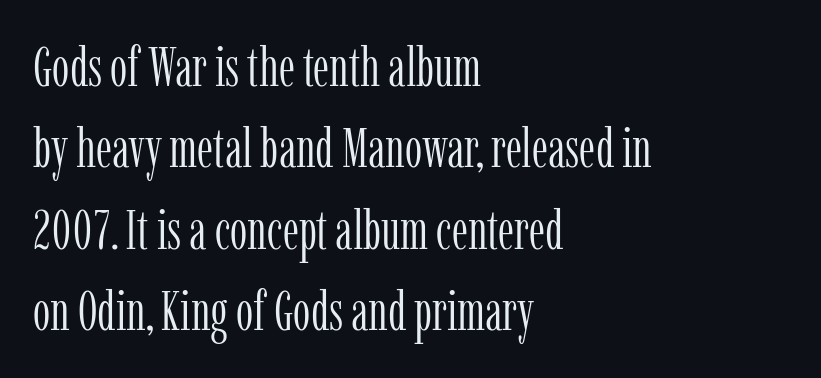
{"serif": "yes", "italic": "no", "bold": "no", "weight": "light", "width": "condensed", "stroke_contrast": "low", "x_height": "medium", "monospaced": "no", "underline": "no", "align": "left", "line_spacing": "normal", "line_spacing_ratio": 1.48, "letter_spacing": "normal", "letter_spacing_em": 0.0, "glyph_px": 55}
